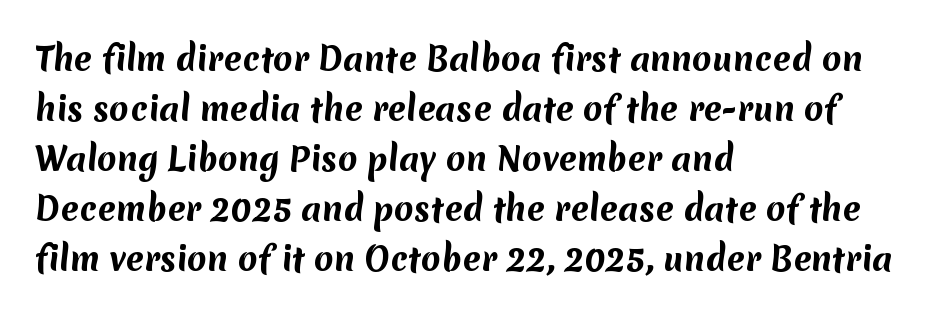
The image shows 32 px bold sans-serif type; set left-aligned, normal line spacing (1.56x), normal letter spacing, not underlined; medium stroke contrast and a medium x-height.
